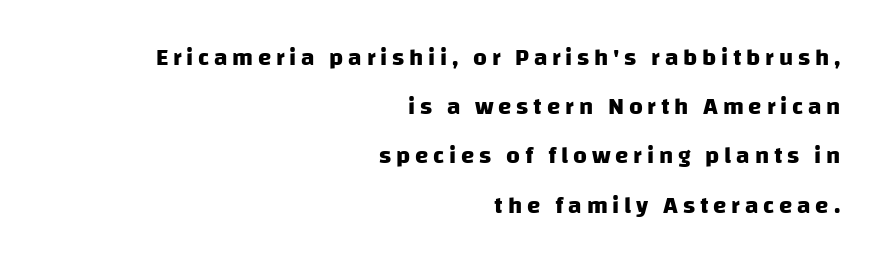
{"bold": "yes", "underline": "no", "align": "right", "line_spacing": "loose", "line_spacing_ratio": 2.05, "letter_spacing": "wide", "letter_spacing_em": 0.2, "glyph_px": 24}
